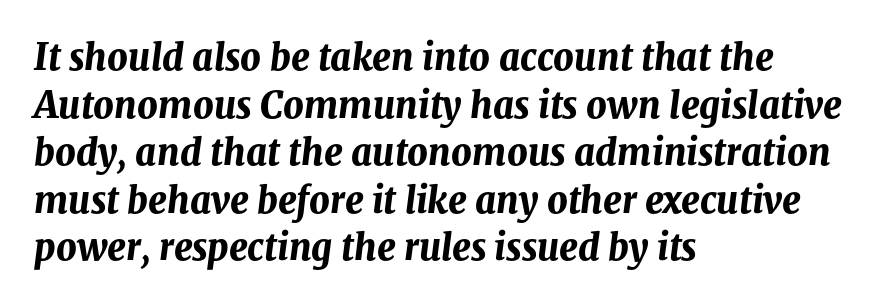
{"italic": "yes", "lean": "right", "slant_degrees": 8, "bold": "yes", "weight": "bold", "width": "normal", "stroke_contrast": "medium", "x_height": "medium", "monospaced": "no", "underline": "no", "align": "left", "line_spacing": "normal", "line_spacing_ratio": 1.32, "letter_spacing": "normal", "letter_spacing_em": 0.0, "glyph_px": 36}
